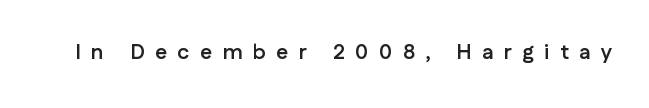
Q: Is the text bold? A: Yes.
Q: Is the text italic (slanted)? A: No, it is upright.
Q: Is the text underlined? A: No.
Q: Is the spacing between letters normal or unusually wide? A: Unusually wide.
